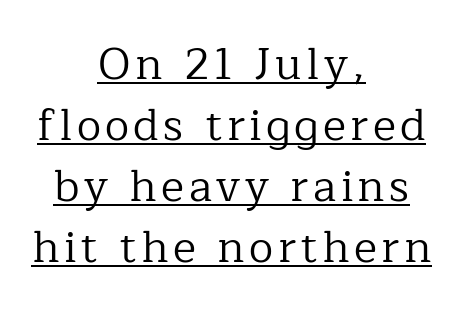
{"serif": "yes", "italic": "no", "bold": "no", "weight": "regular", "width": "normal", "stroke_contrast": "low", "x_height": "medium", "monospaced": "no", "underline": "yes", "align": "center", "line_spacing": "normal", "line_spacing_ratio": 1.39, "glyph_px": 44}
